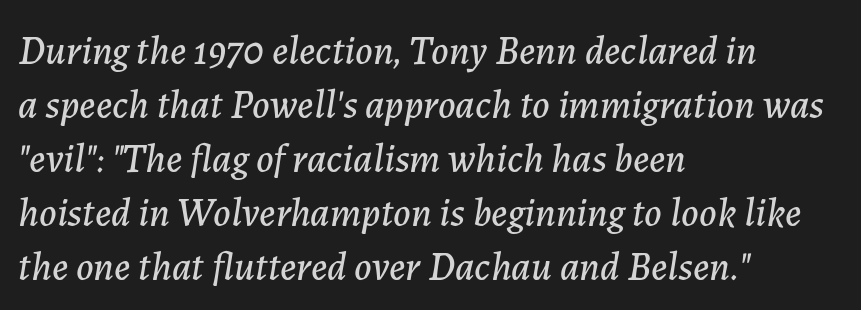
In CSS terms this would be text-align: left. Caption: standard tracking, unaltered. Has an underline been added? It has not. These lines were composed using italics.
